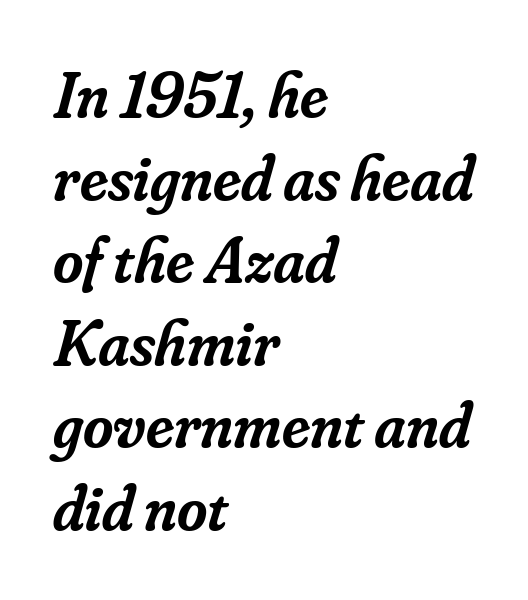
{"serif": "yes", "italic": "yes", "lean": "right", "slant_degrees": 16, "bold": "semi", "weight": "semibold", "width": "normal", "stroke_contrast": "low", "x_height": "small", "monospaced": "no", "underline": "no", "align": "left", "line_spacing": "normal", "line_spacing_ratio": 1.27, "letter_spacing": "normal", "letter_spacing_em": 0.0, "glyph_px": 65}
